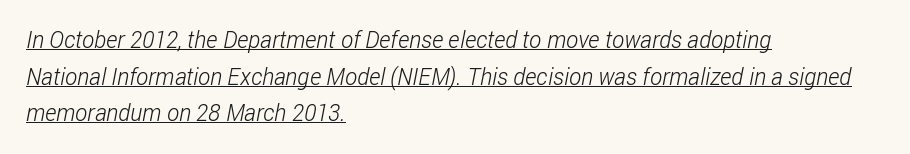
The passage shown stacks its lines at a standard gap. Line starts are locked; line ends wander. Short note: letters normally spaced. The passage shown is not bold in any degree. A typographer would call this underscored text.
